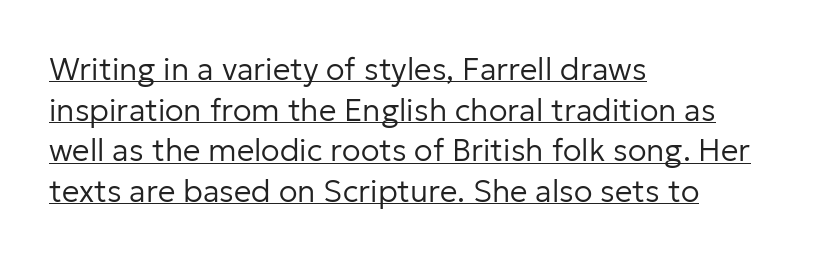
Q: Is the text bold? A: No.
Q: Is the text italic (slanted)? A: No, it is upright.
Q: Is the typeface a serif or a sans-serif typeface? A: Sans-serif.
Q: Is the text underlined? A: Yes.
Q: How is the paragraph aligned? A: Left-aligned.
Q: Is the spacing between letters normal or unusually wide? A: Normal.
Q: Is the spacing between lines tight, normal or loose? A: Normal.
Q: Width (condensed, normal, or wide)? A: Normal.
Q: Stroke contrast? A: Low.
Q: x-height? A: Medium.
Q: Monospaced? A: No.
